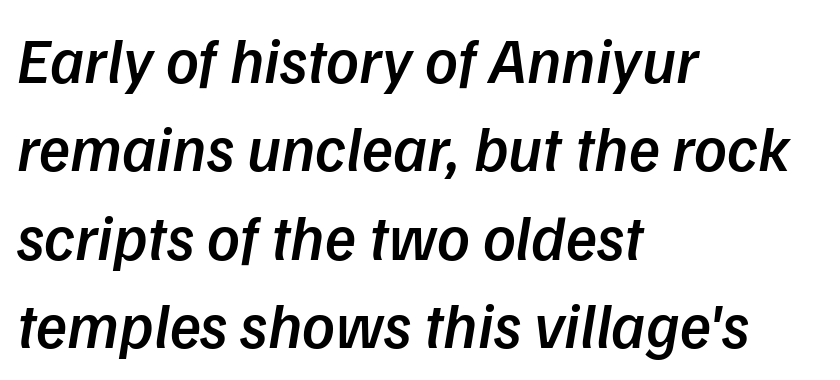
Varying glyph widths throughout — classic text-font behaviour. The gap between lines stays unmarked. It's the slanting kind of type. This rendering leaves character spacing at its baseline value. Weight: semibold (demi). Alignment: flush left.
